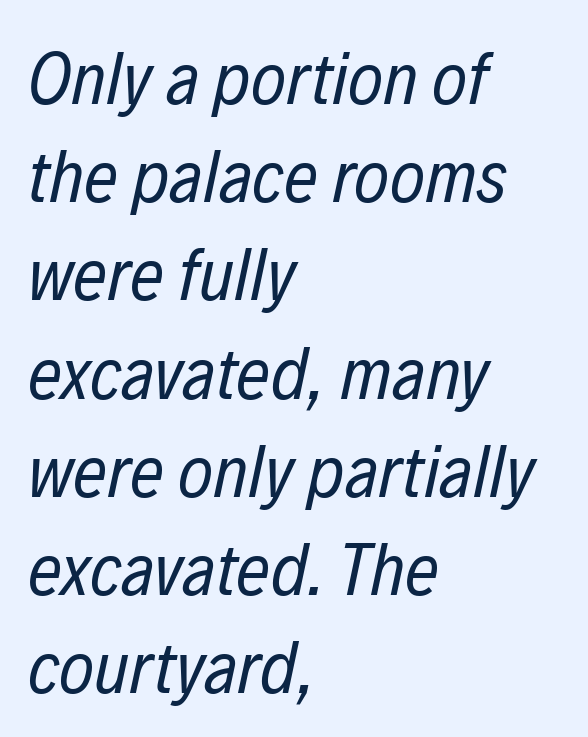
Q: Is the text bold? A: No.
Q: Is the text italic (slanted)? A: Yes, it leans right by about 12 degrees.
Q: Is the text underlined? A: No.
Q: How is the paragraph aligned? A: Left-aligned.
Q: Is the spacing between letters normal or unusually wide? A: Normal.
Q: Is the spacing between lines tight, normal or loose? A: Normal.
Q: Width (condensed, normal, or wide)? A: Condensed.
Q: Stroke contrast? A: Low.
Q: x-height? A: Medium.
Q: Monospaced? A: No.
